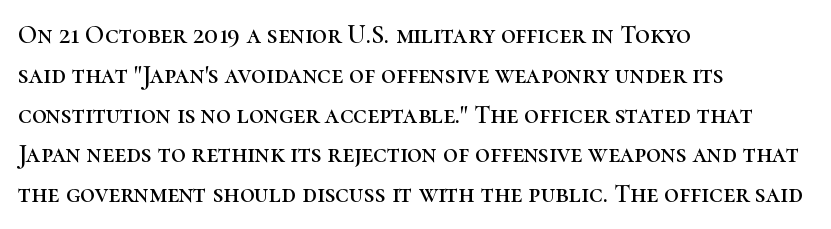
How would I describe the line gaps? Plain and ordinary. Does extra space separate the letters? No, they use regular spacing. These lines stack with their left ends in a neat column. Underlining? Definitely not there. Quick note: not italic, upright.
